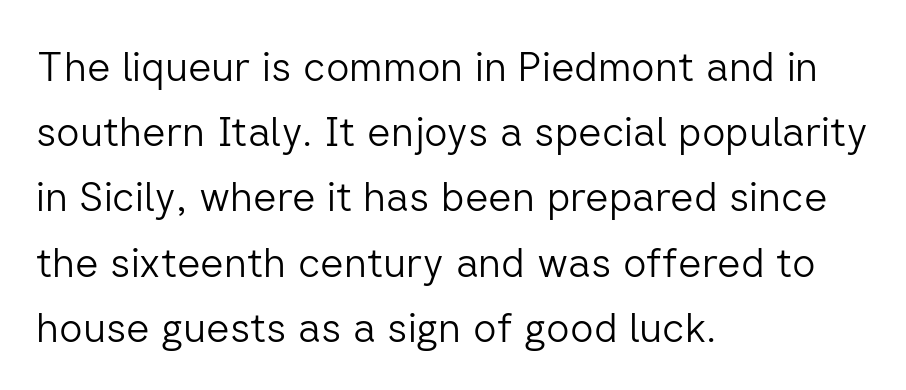
Q: Is the text bold? A: No.
Q: Is the text italic (slanted)? A: No, it is upright.
Q: Is the typeface a serif or a sans-serif typeface? A: Sans-serif.
Q: Is the text underlined? A: No.
Q: How is the paragraph aligned? A: Left-aligned.
Q: Is the spacing between letters normal or unusually wide? A: Normal.
Q: Is the spacing between lines tight, normal or loose? A: Normal.
Q: Width (condensed, normal, or wide)? A: Normal.
Q: Stroke contrast? A: Low.
Q: x-height? A: Medium.
Q: Monospaced? A: No.
